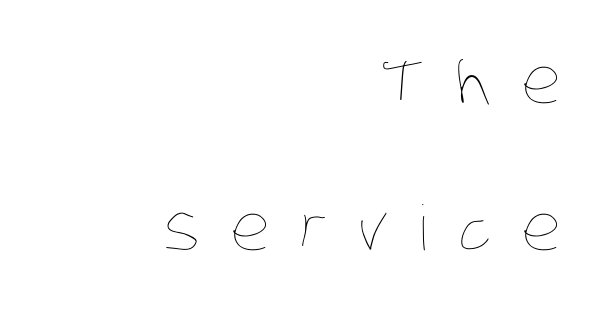
{"bold": "no", "weight": "thin", "width": "condensed", "stroke_contrast": "low", "x_height": "large", "monospaced": "no", "underline": "no", "align": "right", "line_spacing": "loose", "line_spacing_ratio": 2.37, "letter_spacing": "wide", "letter_spacing_em": 0.49, "glyph_px": 62}
